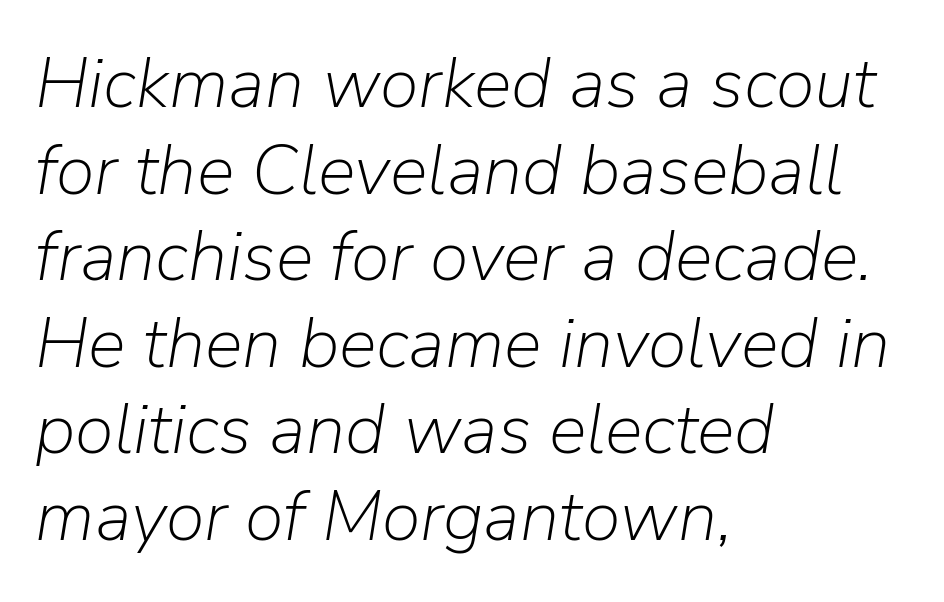
{"italic": "yes", "lean": "right", "slant_degrees": 9, "bold": "no", "weight": "light", "width": "normal", "stroke_contrast": "low", "x_height": "medium", "monospaced": "no", "underline": "no", "align": "left", "line_spacing_ratio": 1.22, "letter_spacing": "normal", "letter_spacing_em": 0.0, "glyph_px": 71}
